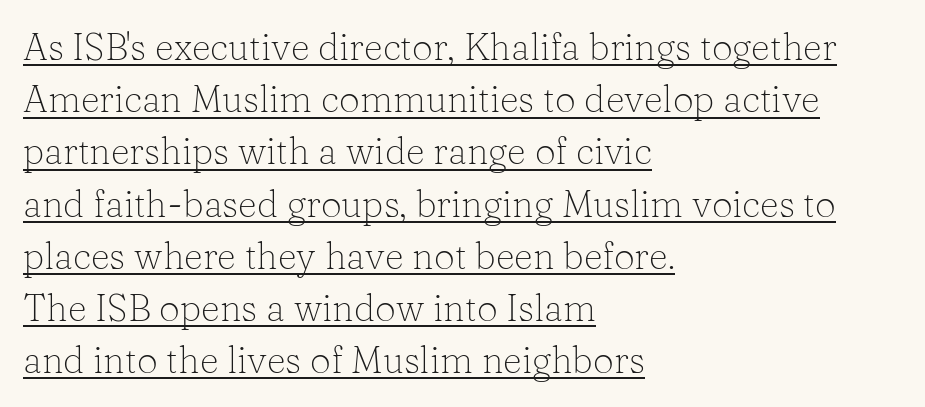
{"serif": "yes", "italic": "no", "bold": "no", "weight": "light", "width": "normal", "stroke_contrast": "low", "x_height": "medium", "monospaced": "no", "underline": "yes", "align": "left", "line_spacing": "normal", "line_spacing_ratio": 1.41, "letter_spacing": "normal", "letter_spacing_em": 0.0, "glyph_px": 37}
